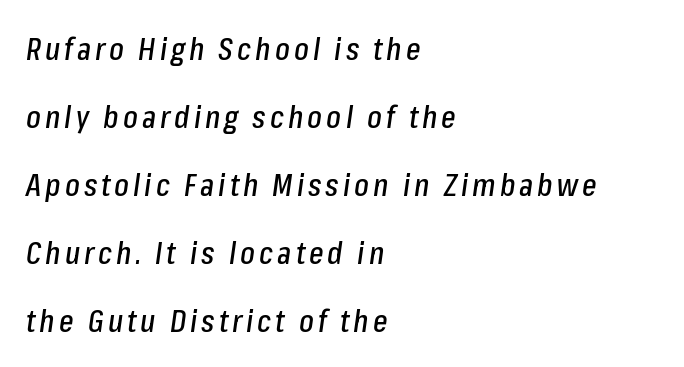
A student would call this left alignment; a typographer would say flush left, rag right. These lines are rendered in a variable-pitch font. There's an unmistakable incline to the writing here. Check the space under the baseline: it is left empty. The vertical gap from one line to the next is large.
